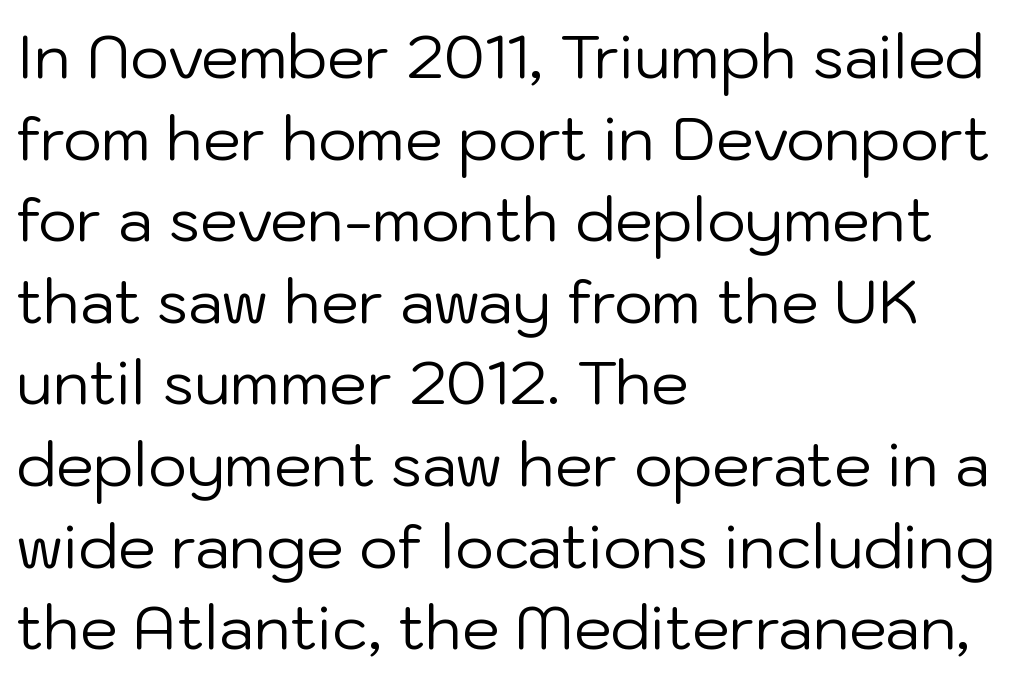
A light-to-regular cut is what we see here. This rendering uses left alignment, leaving the right contour irregular. It's the straight-up-and-down kind of type. Leading matches the norm, producing a regular column. The face used here is proportionally spaced, like ordinary book or web type.
